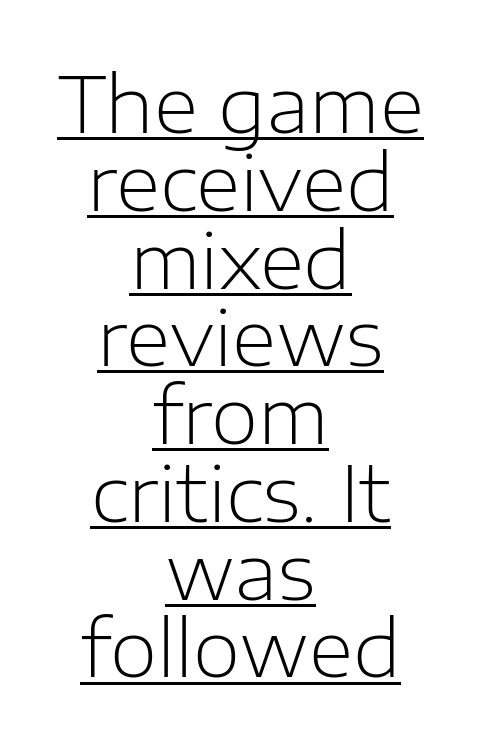
{"serif": "no", "italic": "no", "bold": "no", "weight": "light", "width": "normal", "stroke_contrast": "low", "x_height": "medium", "monospaced": "no", "underline": "yes", "align": "center", "line_spacing": "tight", "line_spacing_ratio": 1.01, "letter_spacing": "normal", "letter_spacing_em": 0.0, "glyph_px": 77}
